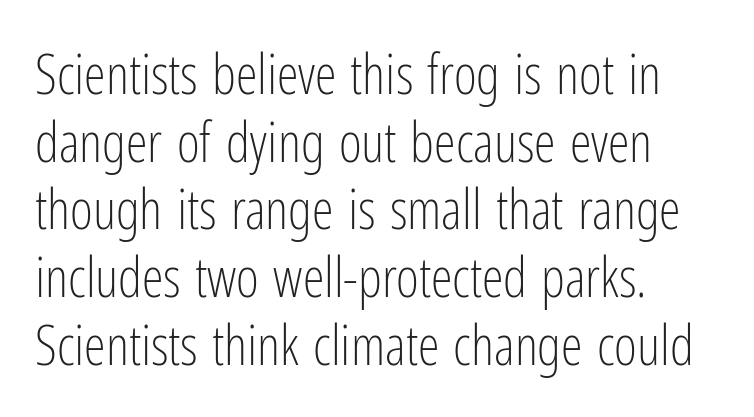
Q: Is the text bold? A: No.
Q: Is the text italic (slanted)? A: No, it is upright.
Q: Is the typeface a serif or a sans-serif typeface? A: Sans-serif.
Q: Is the text underlined? A: No.
Q: How is the paragraph aligned? A: Left-aligned.
Q: Is the spacing between letters normal or unusually wide? A: Normal.
Q: Width (condensed, normal, or wide)? A: Condensed.
Q: Stroke contrast? A: Low.
Q: x-height? A: Medium.
Q: Monospaced? A: No.
